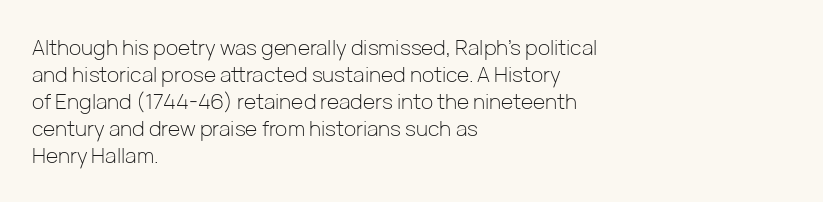
Q: Is the text bold? A: No.
Q: Is the text italic (slanted)? A: No, it is upright.
Q: Is the text underlined? A: No.
Q: How is the paragraph aligned? A: Left-aligned.
Q: Is the spacing between letters normal or unusually wide? A: Normal.
Q: Is the spacing between lines tight, normal or loose? A: Normal.
